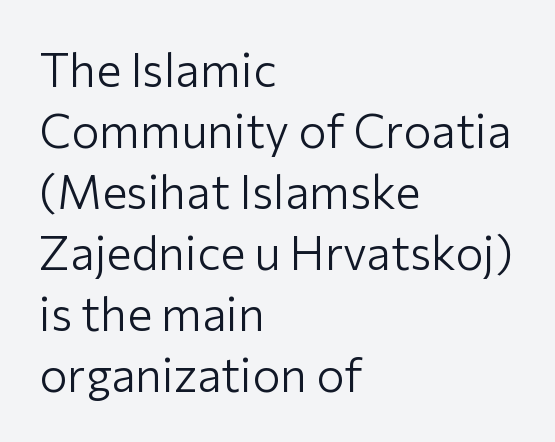
The image shows 47 px light sans-serif type, upright; set left-aligned, normal line spacing (1.3x), normal letter spacing, not underlined; low stroke contrast and a medium x-height.
